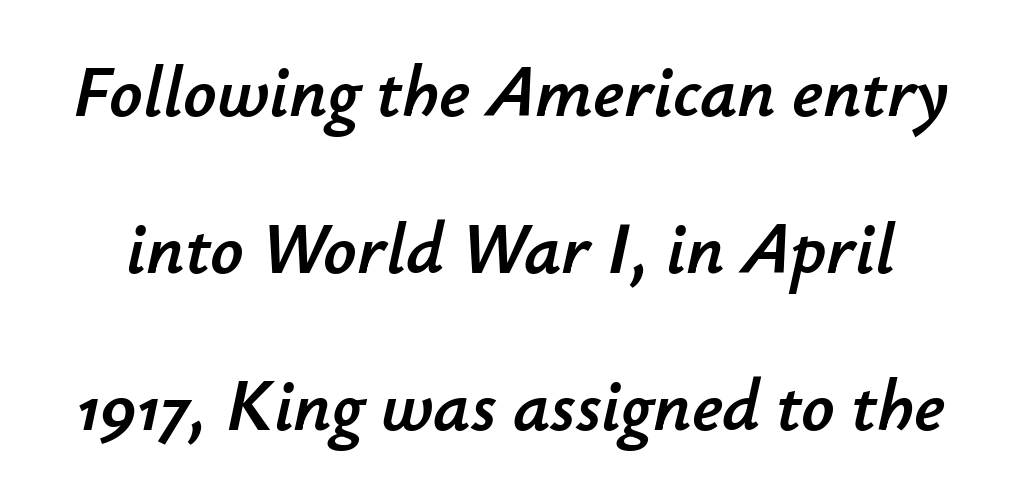
Every character sits at an angle, as italics do. Default kerning and tracking; the words read as compact shapes. These lines are rendered in a variable-pitch font. Clear beneath every line of the passage. If you measured baseline to baseline, you'd find a long distance.
